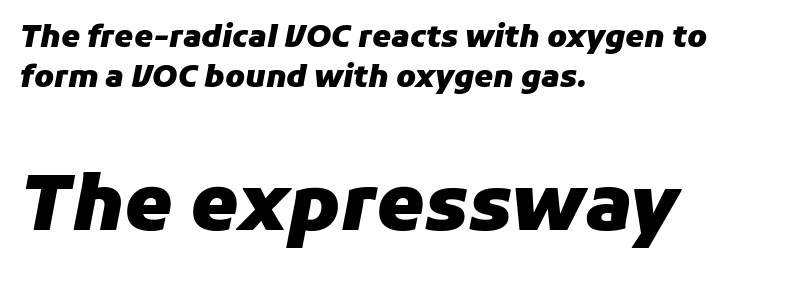
The image shows 76 px heavy type, italic (leaning right); set left-aligned, normal line spacing (1.33x), normal letter spacing, not underlined; the second (bottom) block is 2.53x larger; low stroke contrast and a medium x-height.
